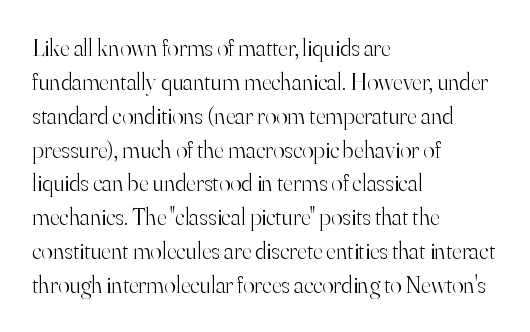
{"italic": "no", "bold": "no", "underline": "no", "align": "left", "line_spacing": "normal", "line_spacing_ratio": 1.41, "letter_spacing": "normal", "letter_spacing_em": 0.0, "glyph_px": 24}
